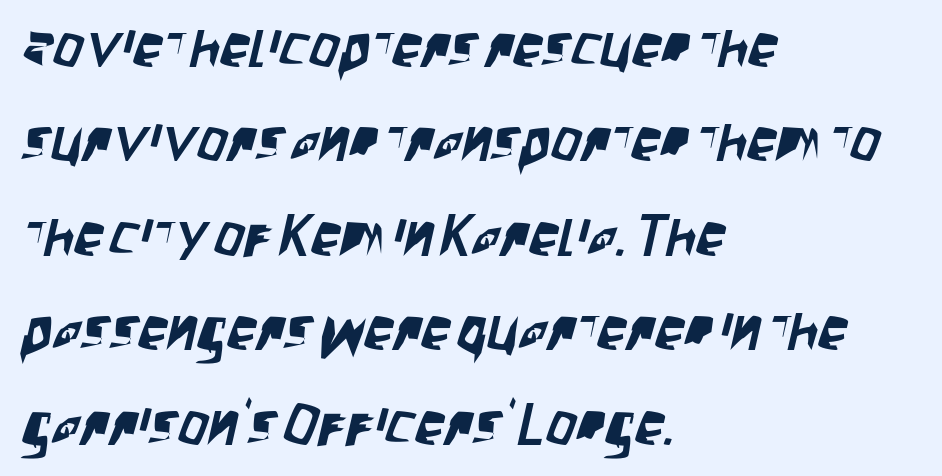
The image shows 59 px condensed sans-serif type; set left-aligned, normal line spacing (1.6x), normal letter spacing, not underlined; low stroke contrast and a large x-height.
